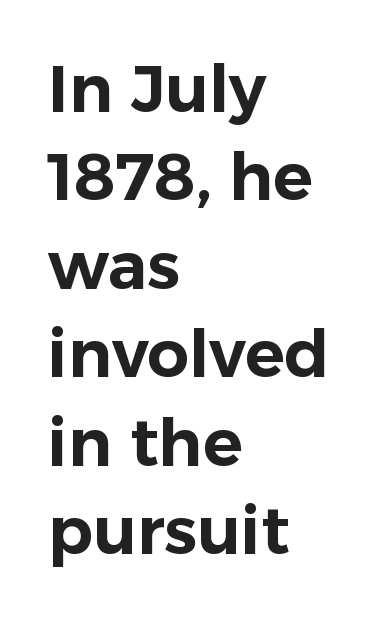
{"serif": "no", "italic": "no", "width": "normal", "stroke_contrast": "low", "x_height": "medium", "monospaced": "no", "underline": "no", "align": "left", "line_spacing": "normal", "line_spacing_ratio": 1.34, "letter_spacing": "normal", "letter_spacing_em": 0.0, "glyph_px": 66}
